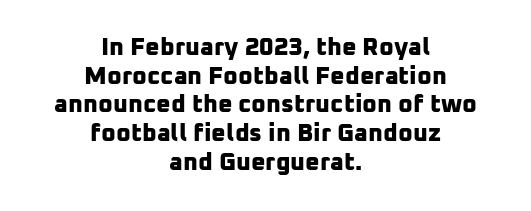
Q: Is the text bold? A: Yes.
Q: Is the text underlined? A: No.
Q: How is the paragraph aligned? A: Centered.
Q: Is the spacing between letters normal or unusually wide? A: Normal.
Q: Is the spacing between lines tight, normal or loose? A: Tight.
